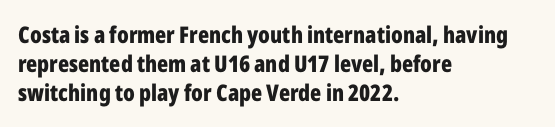
{"italic": "no", "bold": "yes", "underline": "no", "align": "left", "line_spacing": "normal", "line_spacing_ratio": 1.27, "letter_spacing": "normal", "letter_spacing_em": 0.0, "glyph_px": 23}
